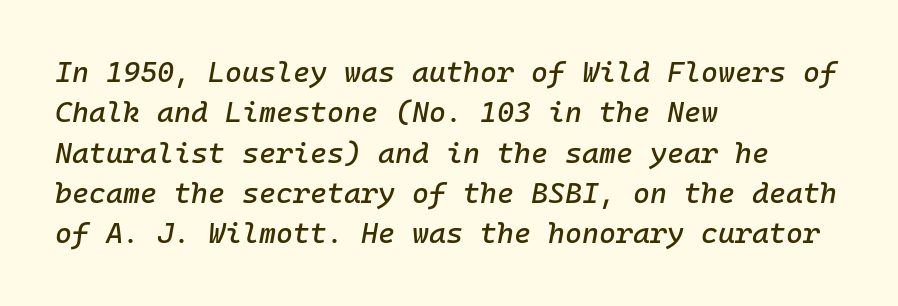
Q: Is the text italic (slanted)? A: Yes, it leans right by about 10 degrees.
Q: Is the text underlined? A: No.
Q: How is the paragraph aligned? A: Left-aligned.
Q: Is the spacing between letters normal or unusually wide? A: Normal.
Q: Is the spacing between lines tight, normal or loose? A: Normal.
Q: Width (condensed, normal, or wide)? A: Normal.
Q: Stroke contrast? A: Low.
Q: x-height? A: Medium.
Q: Monospaced? A: Yes.
